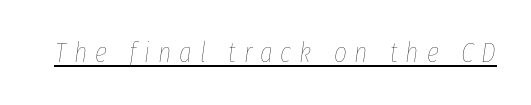
The strokes carry an ordinary text weight at most. Designer's note — italics engaged. Underline: present. Does extra space separate the letters? Yes, quite a lot of it.
